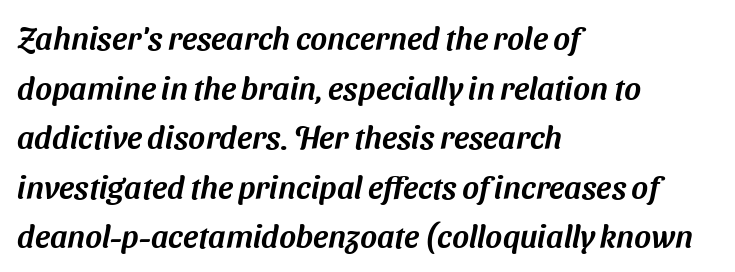
{"serif": "no", "width": "normal", "stroke_contrast": "medium", "x_height": "medium", "monospaced": "no", "underline": "no", "align": "left", "line_spacing": "normal", "line_spacing_ratio": 1.55, "letter_spacing": "normal", "letter_spacing_em": 0.0, "glyph_px": 32}
